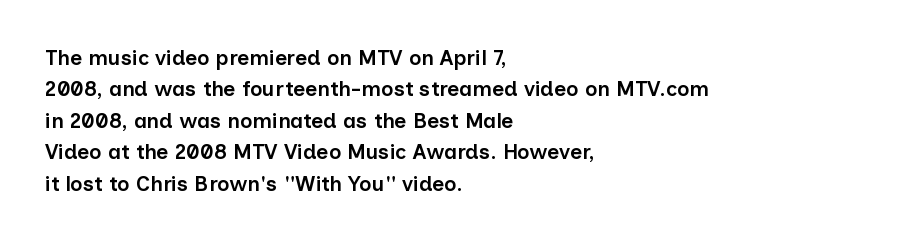
{"italic": "no", "bold": "semi", "underline": "no", "align": "left", "line_spacing": "normal", "line_spacing_ratio": 1.5, "letter_spacing": "normal", "letter_spacing_em": 0.0, "glyph_px": 21}
